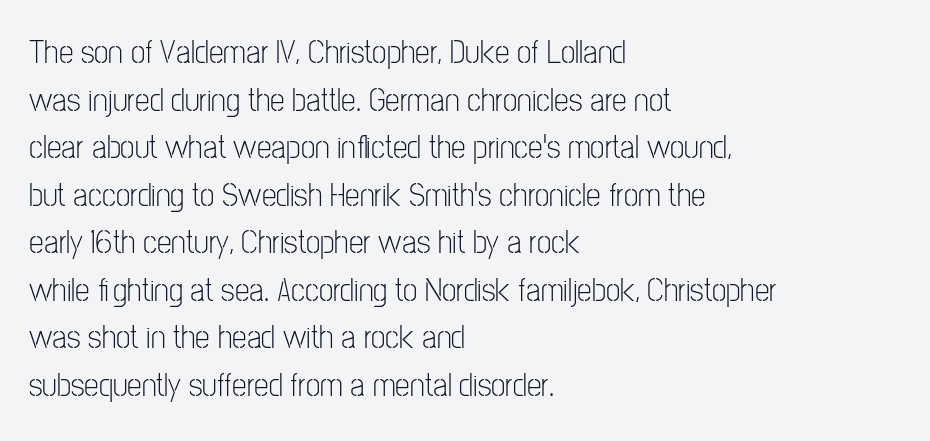
Quick note: not italic, upright. The space directly below the letters is spotless. These lines stack with their left ends in a neat column. Regular leading.
